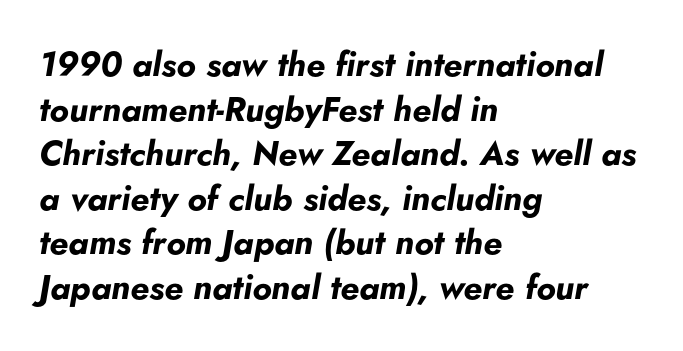
In terms of letterspacing, this is plain default setting. Think of a printed novel: that variable character pitch is what you see here. Reading down the block, your eye returns to a fixed left position each line. The glyphs have the mass of a bold cut. The baseline area is clear.
